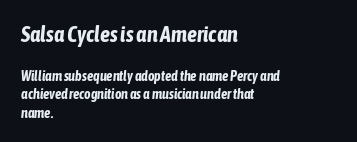
Inter-character spacing is left at the font's built-in metrics. The rendering applies a slant to the glyphs. Teacher's note: observe the even left margin — that is flush-left alignment. Bare-footed words on every line. Summary of vertical rhythm: regular, with standard interline spacing.
